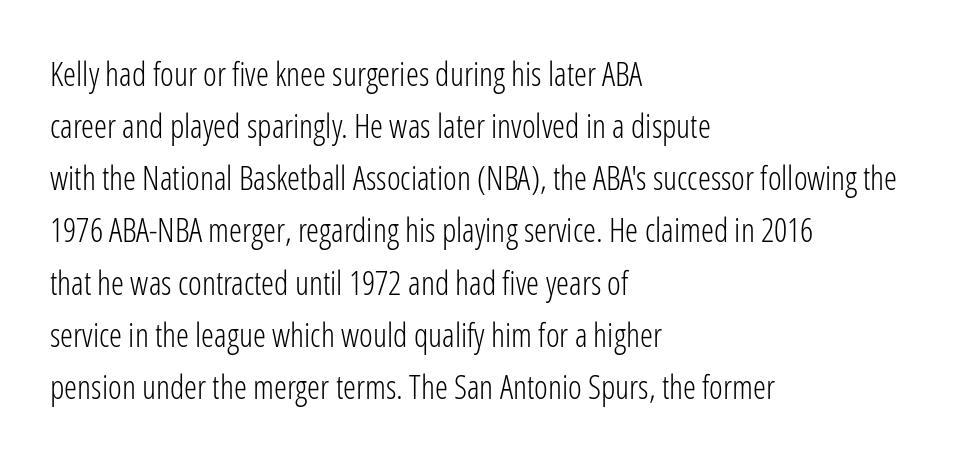
Q: Is the text bold? A: No.
Q: Is the text italic (slanted)? A: No, it is upright.
Q: Is the typeface a serif or a sans-serif typeface? A: Sans-serif.
Q: Is the text underlined? A: No.
Q: How is the paragraph aligned? A: Left-aligned.
Q: Is the spacing between letters normal or unusually wide? A: Normal.
Q: Is the spacing between lines tight, normal or loose? A: Normal.
Q: Width (condensed, normal, or wide)? A: Condensed.
Q: Stroke contrast? A: Low.
Q: x-height? A: Medium.
Q: Monospaced? A: No.
